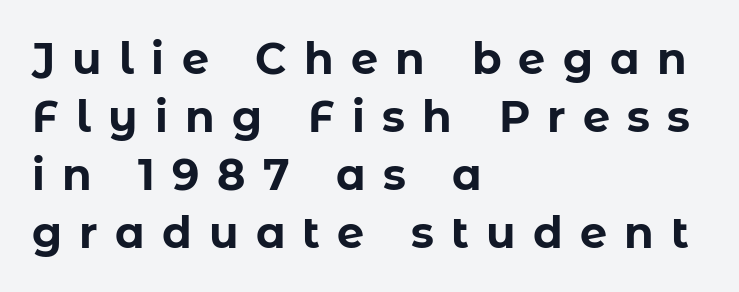
The image shows 43 px bold sans-serif type, upright; set left-aligned, normal line spacing (1.35x), unusually wide letter spacing (+0.4 em), not underlined; low stroke contrast and a medium x-height.
